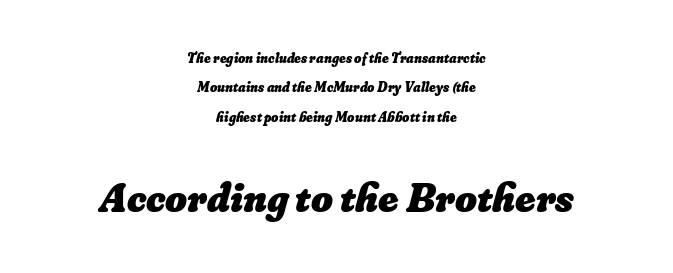
{"bold": "yes", "weight": "heavy", "width": "normal", "stroke_contrast": "low", "x_height": "small", "monospaced": "no", "underline": "no", "align": "center", "line_spacing": "loose", "line_spacing_ratio": 2.09, "letter_spacing": "normal", "letter_spacing_em": 0.0, "larger_block": "second", "size_ratio": 3.0, "glyph_px": 42}
